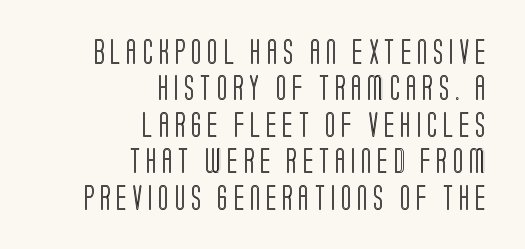
The type is letterspaced generously, with wide tracking. The string is rendered with underlining switched off. Regular leading. Nope, not italic — everything's standing straight. Notice how the passage keeps a crisp vertical edge on the right only.
